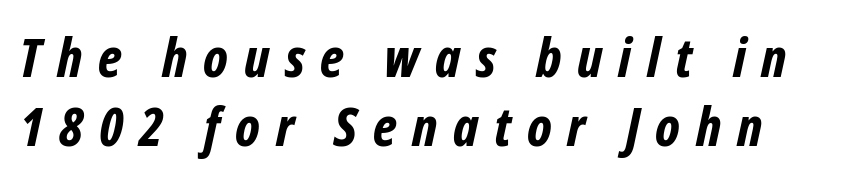
On the weight axis this lands at bold, roughly 700. Display-style spreading of the glyphs; the letterfit is very open. Each row of text sits above clean, open space. The rendering applies a slant to the glyphs. Normally led — the rows are evenly, conventionally spaced. Each letter keeps its own natural width here, so spacing adapts to shape.
